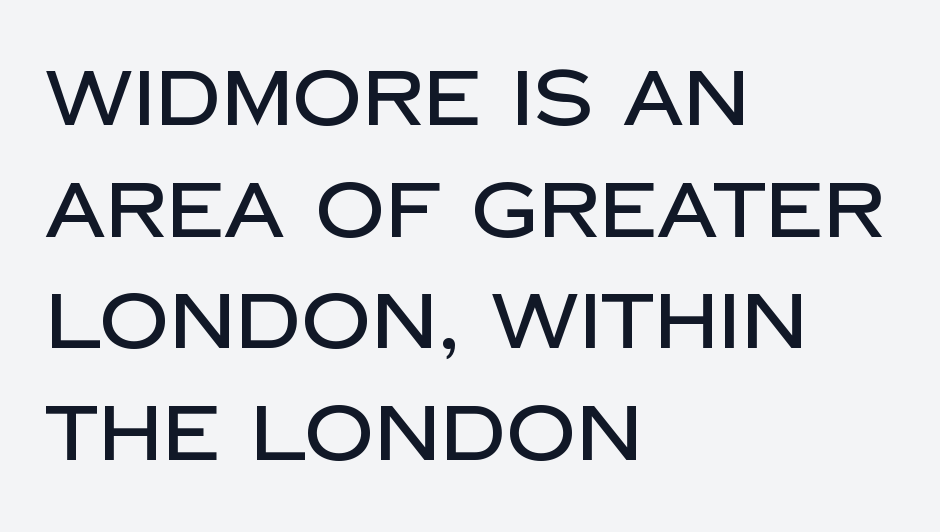
{"serif": "no", "italic": "no", "width": "normal", "stroke_contrast": "low", "x_height": "large", "monospaced": "no", "underline": "no", "align": "left", "line_spacing": "normal", "line_spacing_ratio": 1.45, "letter_spacing": "normal", "letter_spacing_em": 0.0, "glyph_px": 77}
